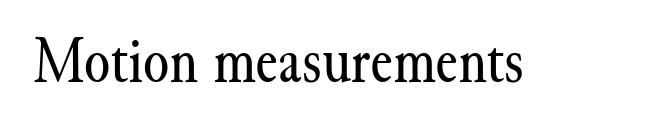
Q: Is the text bold? A: No.
Q: Is the text italic (slanted)? A: No, it is upright.
Q: Is the typeface a serif or a sans-serif typeface? A: Serif.
Q: Is the text underlined? A: No.
Q: Is the spacing between letters normal or unusually wide? A: Normal.
Q: Width (condensed, normal, or wide)? A: Normal.
Q: Stroke contrast? A: Medium.
Q: x-height? A: Small.
Q: Monospaced? A: No.
